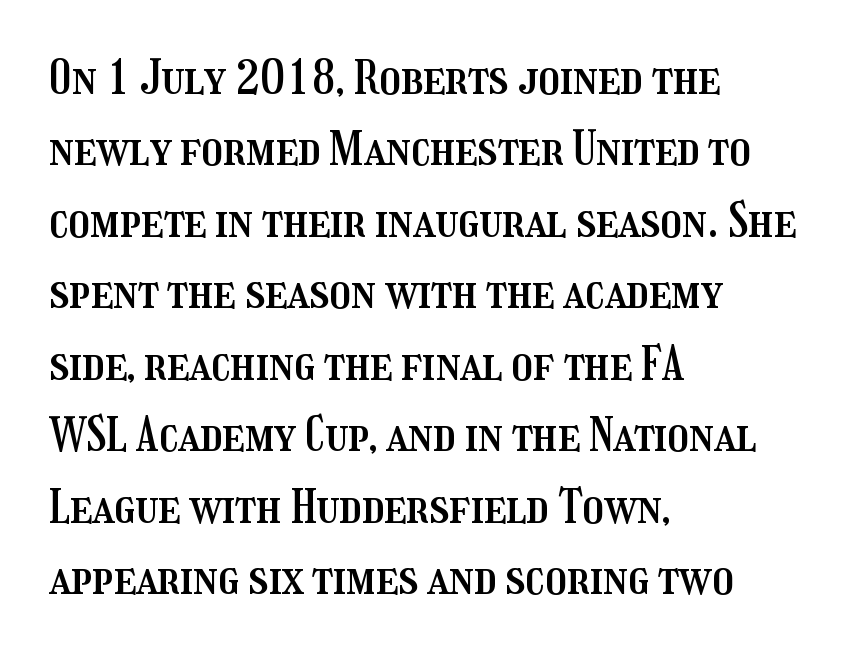
{"italic": "no", "width": "condensed", "stroke_contrast": "medium", "x_height": "medium", "monospaced": "no", "underline": "no", "align": "left", "line_spacing": "normal", "line_spacing_ratio": 1.52, "letter_spacing": "normal", "letter_spacing_em": 0.0, "glyph_px": 47}
